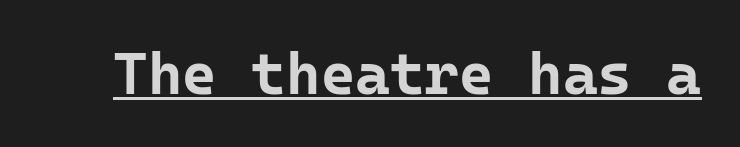
{"serif": "no", "italic": "no", "bold": "yes", "weight": "bold", "width": "normal", "stroke_contrast": "low", "x_height": "medium", "monospaced": "yes", "underline": "yes", "letter_spacing": "normal", "letter_spacing_em": 0.0, "glyph_px": 59}
